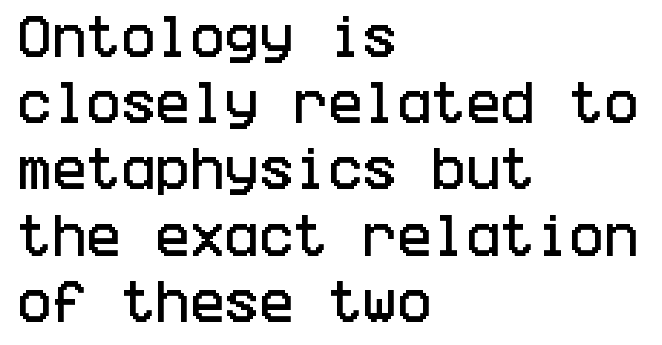
Visually the block forms a straight wall on the left and a jagged coastline on the right. In terms of leading, this rendering sits right in the middle. Default kerning and tracking; the words read as compact shapes. Posture: straight, roman, zero tilt. Grotesque or geometric, the face here clearly has no serifs. Unmarked baselines from the first word to the last.
